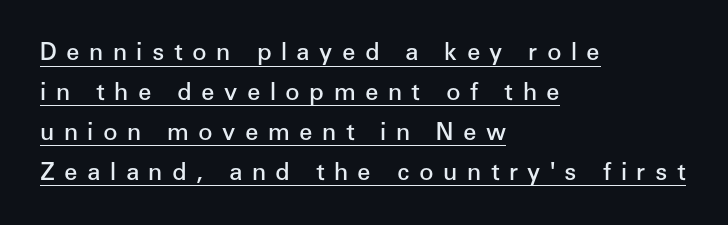
{"italic": "no", "bold": "semi", "underline": "yes", "align": "left", "line_spacing": "normal", "line_spacing_ratio": 1.66, "letter_spacing": "wide", "letter_spacing_em": 0.39, "glyph_px": 24}
